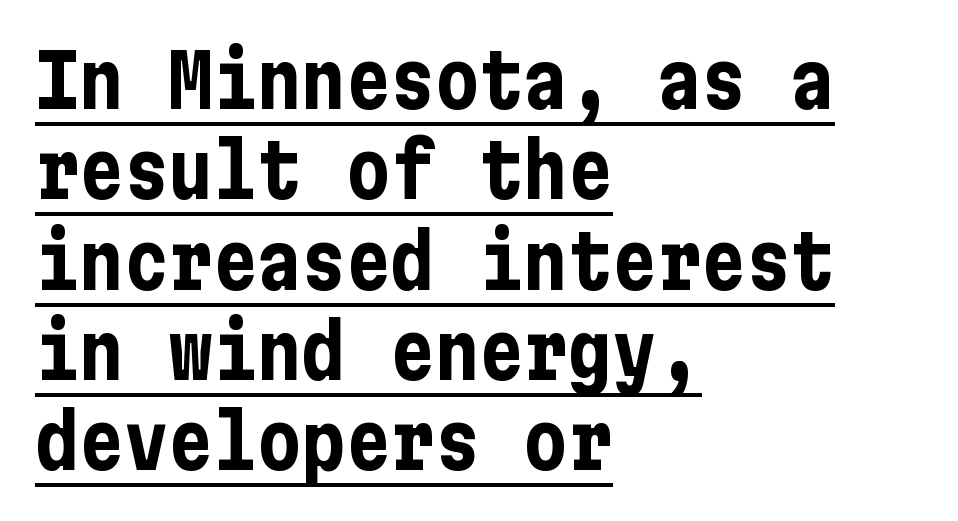
{"serif": "no", "italic": "no", "bold": "yes", "weight": "bold", "width": "condensed", "stroke_contrast": "low", "x_height": "medium", "underline": "yes", "align": "left", "line_spacing_ratio": 1.22, "letter_spacing": "normal", "letter_spacing_em": 0.0, "glyph_px": 74}
